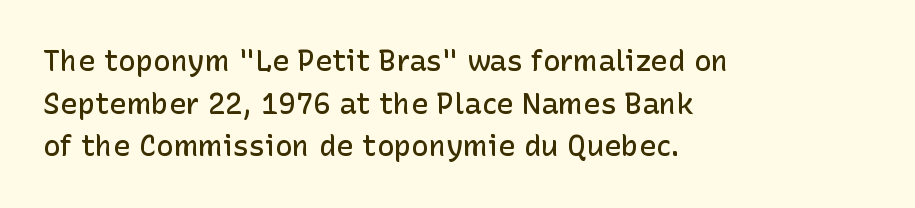
Short and long lines alike share a common starting point at left. The letters stand straight up with perfectly vertical stems. What weight is shown? A semibold, between regular and bold. Standard letterfit; no display-style spreading of the glyphs.
